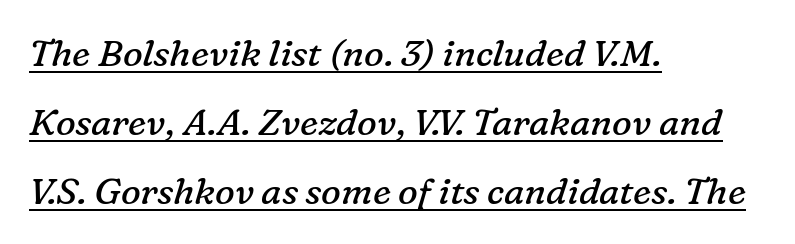
The strokes carry an ordinary text weight at most. The string is rendered with underlining switched on. A typesetter would label this face a serif. The rendering uses natural spacing where letterforms have individual widths.
